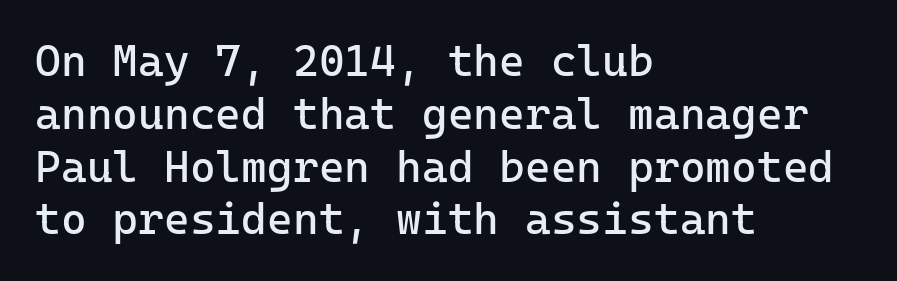
The image shows 44 px regular-weight sans-serif type, upright, monospaced; set left-aligned, line spacing 1.2x, normal letter spacing, not underlined; low stroke contrast and a medium x-height.
